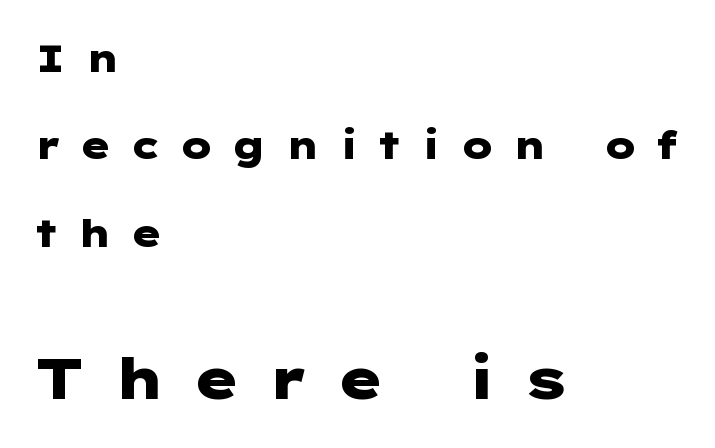
The image shows 57 px heavy, wide sans-serif type, upright; set left-aligned, loose line spacing (2.3x), unusually wide letter spacing (+0.47 em), not underlined; the second (bottom) block is 1.5x larger; low stroke contrast and a medium x-height.
